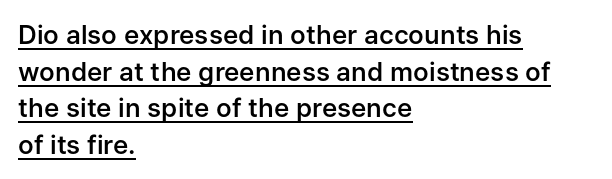
{"italic": "no", "bold": "semi", "underline": "yes", "align": "left", "line_spacing": "normal", "line_spacing_ratio": 1.41, "letter_spacing": "normal", "letter_spacing_em": 0.0, "glyph_px": 26}
